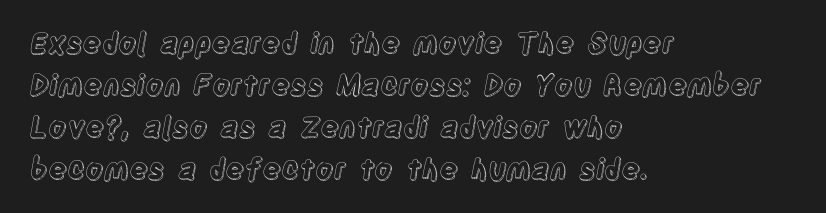
The image shows 28 px condensed type; set left-aligned, normal line spacing (1.5x), normal letter spacing, not underlined; a large x-height.
